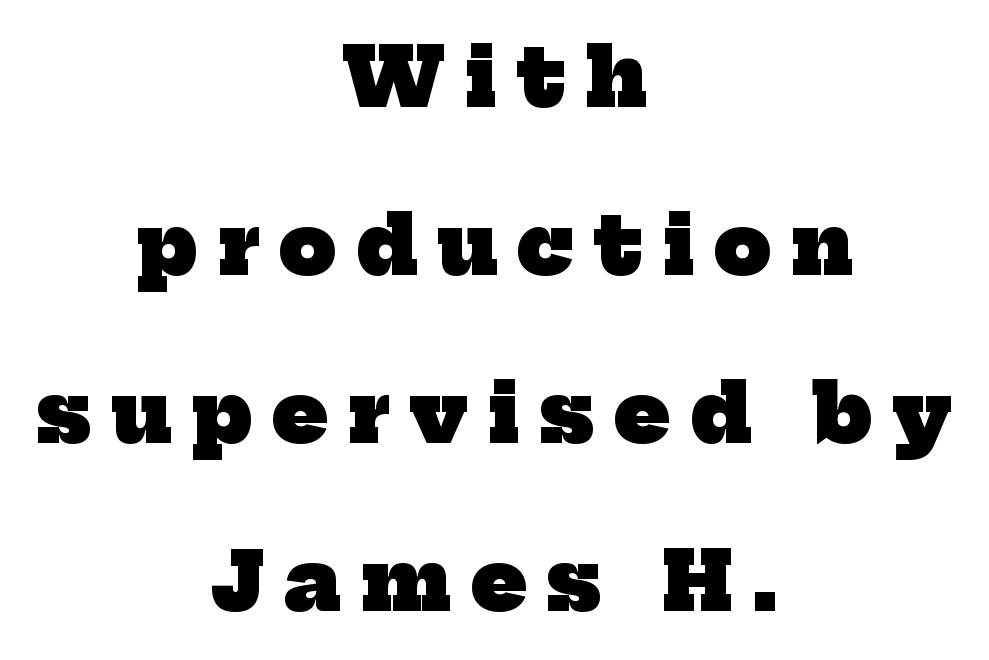
The image shows 80 px heavy serif type; set centered, loose line spacing (2.1x), unusually wide letter spacing (+0.25 em), not underlined; low stroke contrast and a medium x-height.
